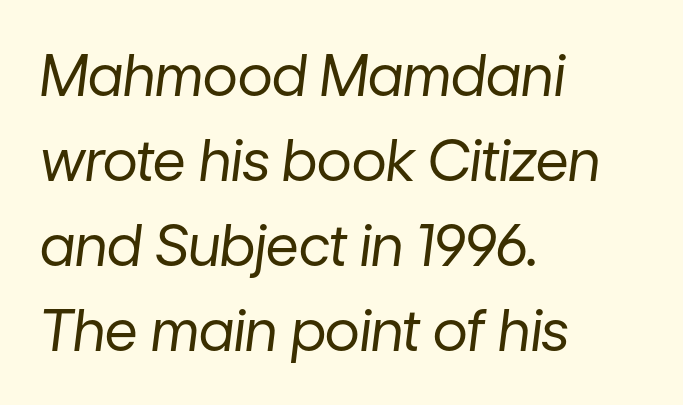
{"italic": "yes", "lean": "right", "slant_degrees": 7, "bold": "no", "weight": "regular", "width": "normal", "stroke_contrast": "low", "x_height": "medium", "monospaced": "no", "underline": "no", "align": "left", "line_spacing": "normal", "line_spacing_ratio": 1.49, "letter_spacing": "normal", "letter_spacing_em": 0.0, "glyph_px": 57}
